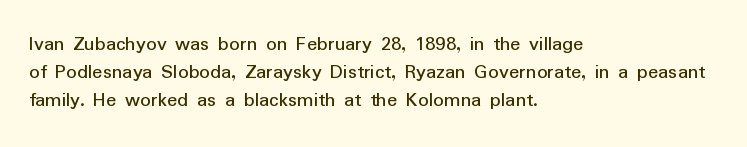
Teacher's note: observe the even left margin — that is flush-left alignment. No italicization has been applied; the sample stays upright. Clear beneath every line of the passage. Honestly, the letter spacing is just normal — you wouldn't notice it. A typesetter would call this leading conventional body-copy spacing.
